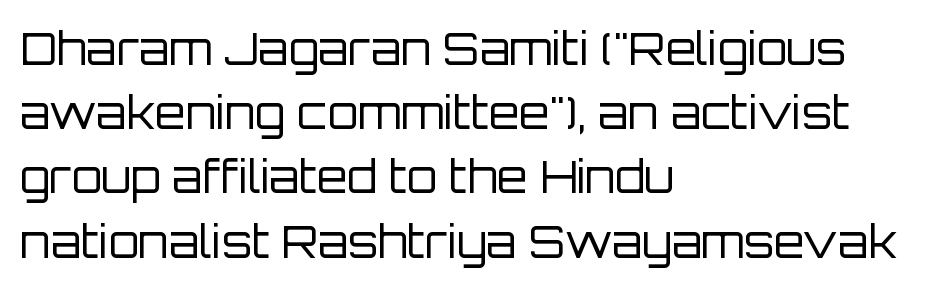
Q: Is the text bold? A: No.
Q: Is the text italic (slanted)? A: No, it is upright.
Q: Is the typeface a serif or a sans-serif typeface? A: Sans-serif.
Q: Is the text underlined? A: No.
Q: How is the paragraph aligned? A: Left-aligned.
Q: Is the spacing between letters normal or unusually wide? A: Normal.
Q: Is the spacing between lines tight, normal or loose? A: Normal.
Q: Width (condensed, normal, or wide)? A: Normal.
Q: Stroke contrast? A: Low.
Q: x-height? A: Large.
Q: Monospaced? A: No.
